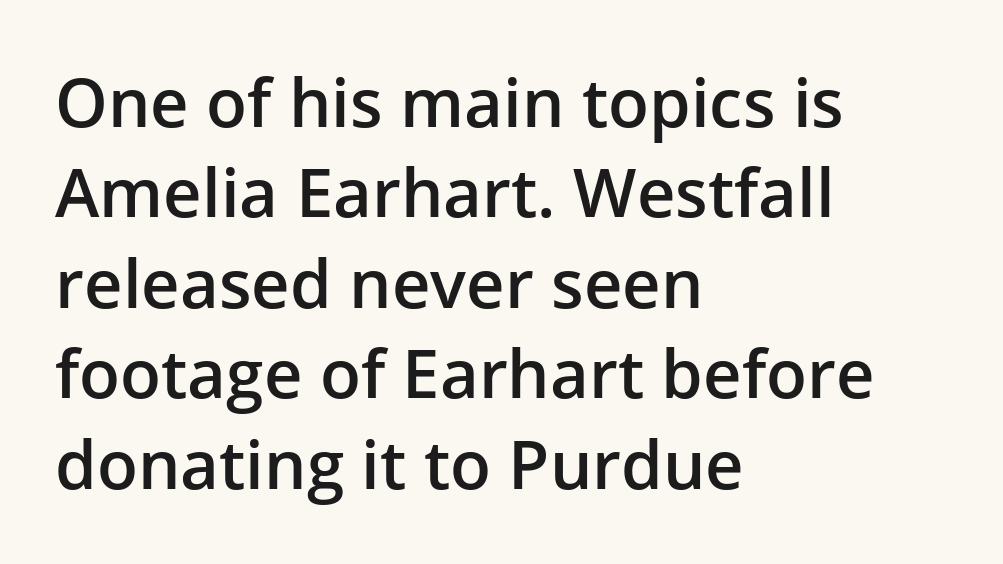
{"serif": "no", "italic": "no", "bold": "semi", "weight": "semibold", "width": "normal", "stroke_contrast": "low", "x_height": "medium", "monospaced": "no", "underline": "no", "align": "left", "line_spacing": "normal", "line_spacing_ratio": 1.35, "letter_spacing": "normal", "letter_spacing_em": 0.0, "glyph_px": 67}
